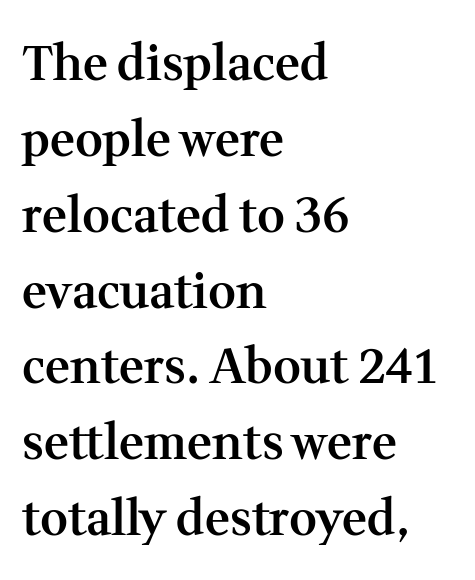
{"serif": "yes", "italic": "no", "bold": "semi", "weight": "semibold", "width": "normal", "stroke_contrast": "medium", "x_height": "medium", "monospaced": "no", "underline": "no", "align": "left", "line_spacing": "normal", "line_spacing_ratio": 1.58, "letter_spacing": "normal", "letter_spacing_em": 0.0, "glyph_px": 48}
